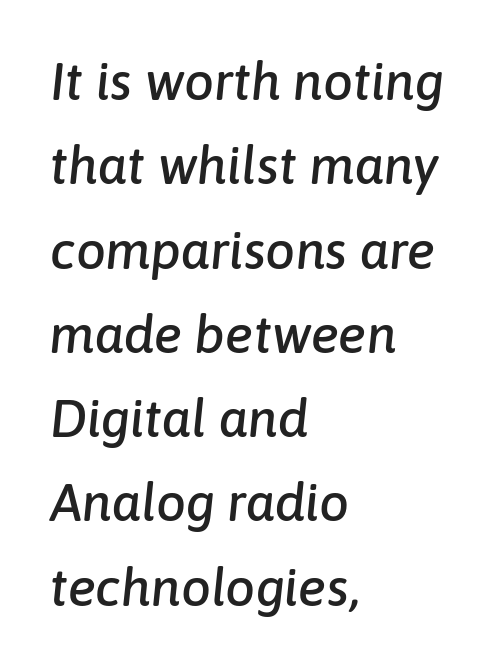
Q: Is the text italic (slanted)? A: Yes, it leans right by about 6 degrees.
Q: Is the text underlined? A: No.
Q: How is the paragraph aligned? A: Left-aligned.
Q: Is the spacing between letters normal or unusually wide? A: Normal.
Q: Is the spacing between lines tight, normal or loose? A: Normal.
Q: Width (condensed, normal, or wide)? A: Normal.
Q: Stroke contrast? A: Low.
Q: x-height? A: Medium.
Q: Monospaced? A: No.
